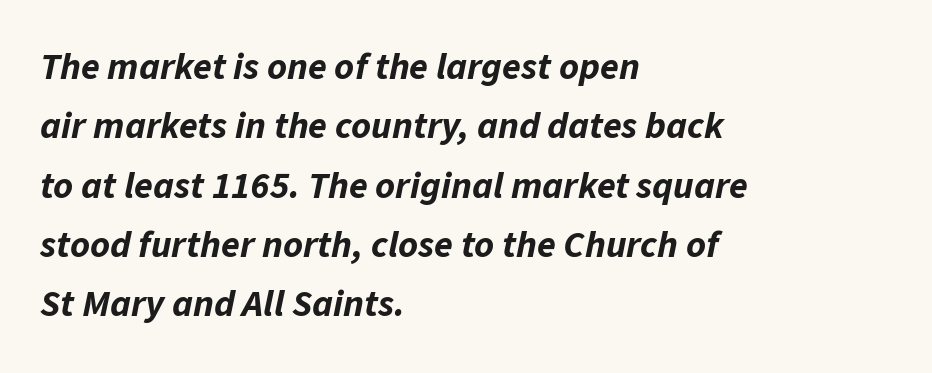
{"italic": "yes", "lean": "right", "slant_degrees": 11, "bold": "yes", "weight": "bold", "width": "normal", "stroke_contrast": "low", "x_height": "medium", "monospaced": "no", "underline": "no", "align": "left", "line_spacing": "normal", "line_spacing_ratio": 1.56, "letter_spacing": "normal", "letter_spacing_em": 0.0, "glyph_px": 38}
